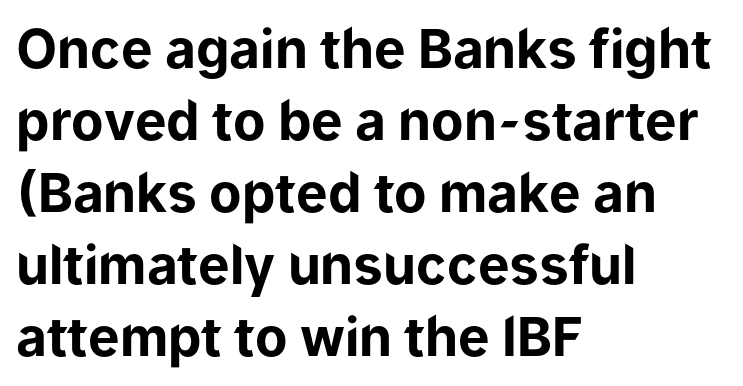
The image shows 53 px bold sans-serif type, upright; set left-aligned, normal line spacing (1.36x), normal letter spacing, not underlined; low stroke contrast and a medium x-height.
